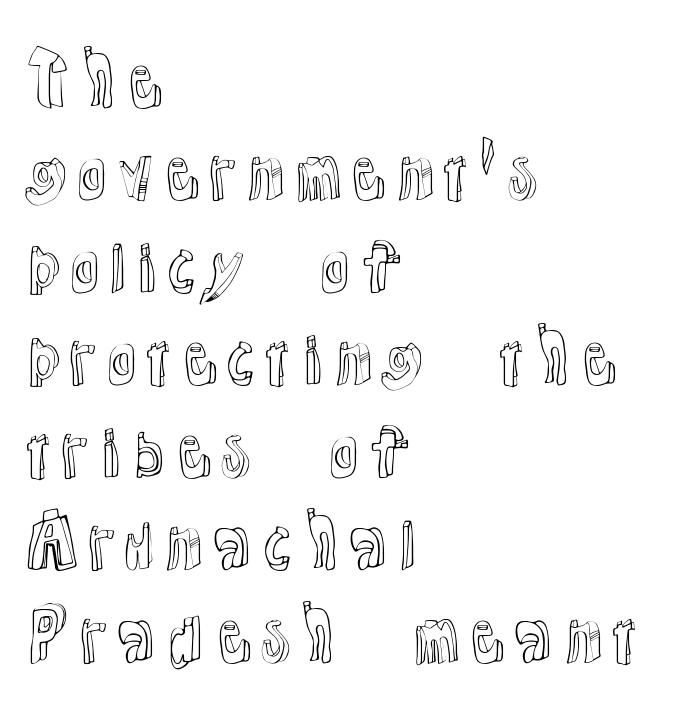
{"italic": "no", "width": "normal", "x_height": "medium", "monospaced": "no", "underline": "no", "align": "left", "line_spacing": "normal", "line_spacing_ratio": 1.36, "letter_spacing": "normal", "letter_spacing_em": 0.0, "glyph_px": 68}
